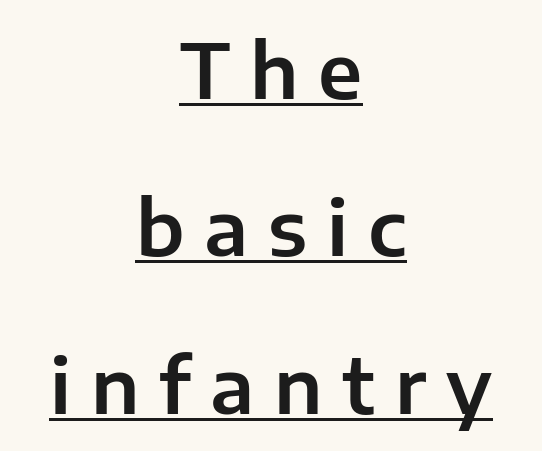
{"serif": "no", "italic": "no", "width": "normal", "stroke_contrast": "low", "x_height": "medium", "monospaced": "no", "underline": "yes", "align": "center", "line_spacing": "loose", "line_spacing_ratio": 2.07, "letter_spacing": "wide", "letter_spacing_em": 0.26, "glyph_px": 76}
